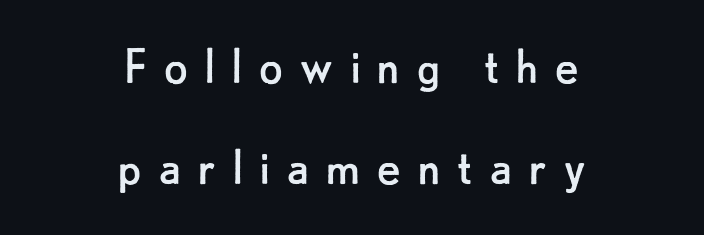
The image shows 57 px regular-weight sans-serif type, upright; set centered, line spacing 1.77x, unusually wide letter spacing (+0.27 em), not underlined; low stroke contrast and a small x-height.
